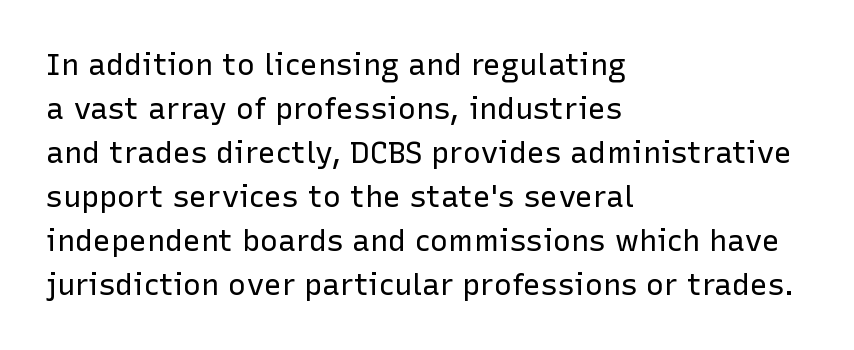
Q: Is the text bold? A: No.
Q: Is the text italic (slanted)? A: No, it is upright.
Q: Is the typeface a serif or a sans-serif typeface? A: Sans-serif.
Q: Is the text underlined? A: No.
Q: How is the paragraph aligned? A: Left-aligned.
Q: Is the spacing between letters normal or unusually wide? A: Normal.
Q: Is the spacing between lines tight, normal or loose? A: Normal.
Q: Width (condensed, normal, or wide)? A: Normal.
Q: Stroke contrast? A: Low.
Q: x-height? A: Medium.
Q: Monospaced? A: No.
